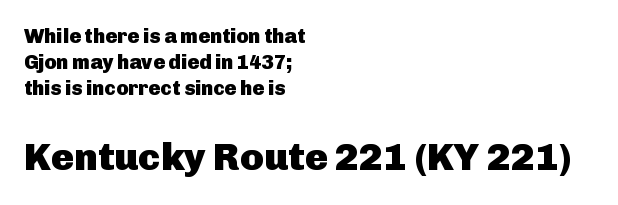
The image shows 39 px heavy sans-serif type, upright; set left-aligned, normal line spacing (1.3x), normal letter spacing, not underlined; the second (bottom) block is 1.95x larger; low stroke contrast and a medium x-height.
